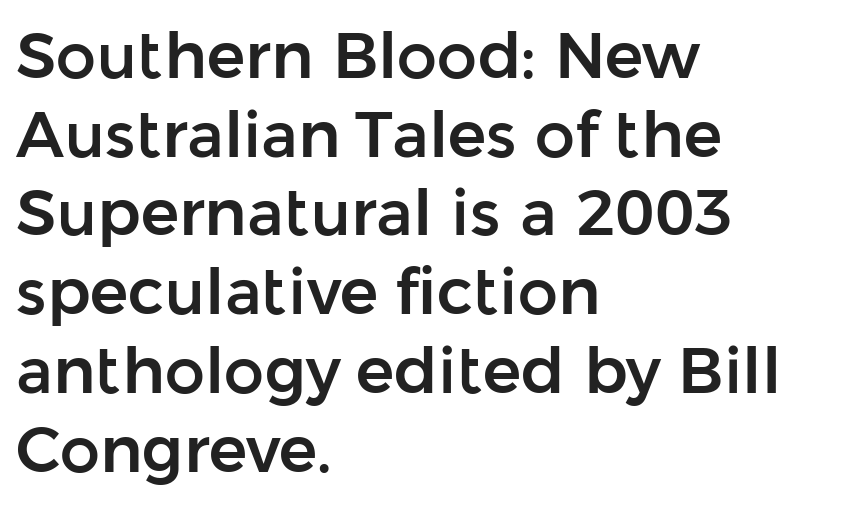
The image shows 64 px sans-serif type, upright; set left-aligned, line spacing 1.23x, normal letter spacing, not underlined; low stroke contrast and a medium x-height.
